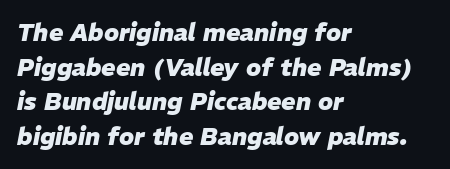
{"italic": "yes", "lean": "right", "slant_degrees": 11, "bold": "yes", "underline": "no", "align": "left", "line_spacing": "normal", "line_spacing_ratio": 1.44, "letter_spacing": "normal", "letter_spacing_em": 0.0, "glyph_px": 24}
